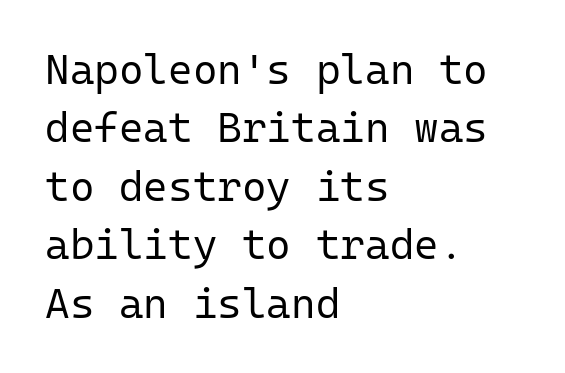
Does the lettering tilt? It doesn't — this is upright. Decoration check: the copy has no underline. One glance says typical: line gaps are just what's usual. You can tell from the bare stems that sans-serif type was used.
